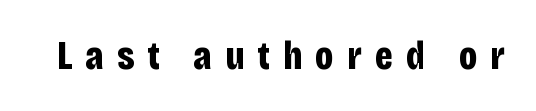
{"serif": "no", "italic": "no", "bold": "yes", "weight": "bold", "width": "condensed", "stroke_contrast": "low", "x_height": "large", "monospaced": "no", "underline": "no", "letter_spacing": "wide", "letter_spacing_em": 0.33, "glyph_px": 40}
